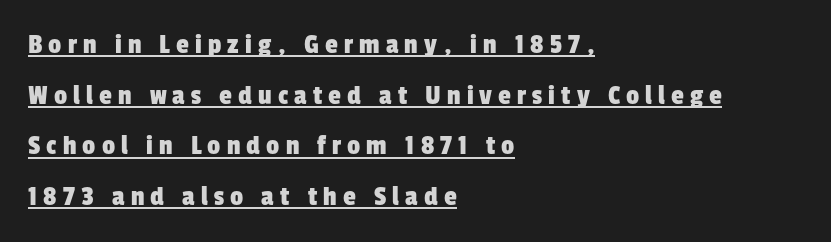
The image shows 29 px condensed sans-serif type; set left-aligned, line spacing 1.75x, unusually wide letter spacing (+0.21 em), underlined; low stroke contrast and a medium x-height.
